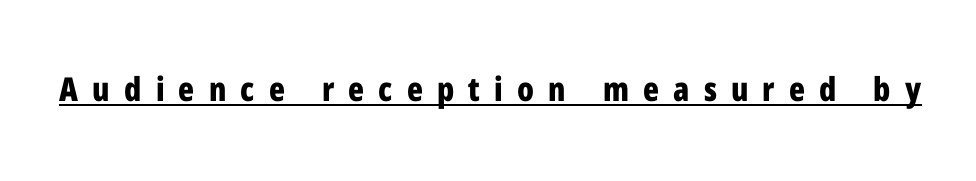
{"serif": "no", "italic": "no", "bold": "yes", "weight": "bold", "width": "condensed", "stroke_contrast": "low", "x_height": "medium", "monospaced": "no", "underline": "yes", "letter_spacing": "wide", "letter_spacing_em": 0.43, "glyph_px": 33}
